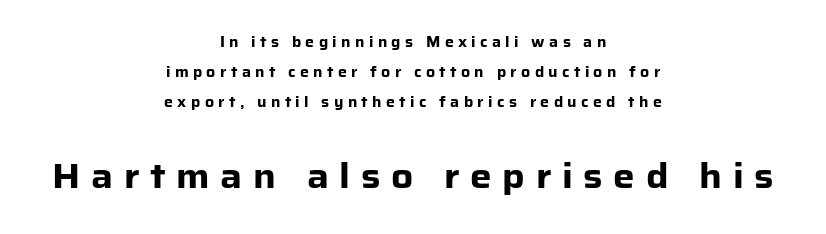
Q: Is the text bold? A: Yes.
Q: Is the text italic (slanted)? A: No, it is upright.
Q: Is the typeface a serif or a sans-serif typeface? A: Sans-serif.
Q: Is the text underlined? A: No.
Q: How is the paragraph aligned? A: Centered.
Q: Is the spacing between letters normal or unusually wide? A: Unusually wide.
Q: Is the spacing between lines tight, normal or loose? A: Loose.
Q: Which block of text is set in a larger size, the first (top) or the second (bottom)? A: The second (bottom) one.
Q: Width (condensed, normal, or wide)? A: Normal.
Q: Stroke contrast? A: Low.
Q: x-height? A: Medium.
Q: Monospaced? A: No.
